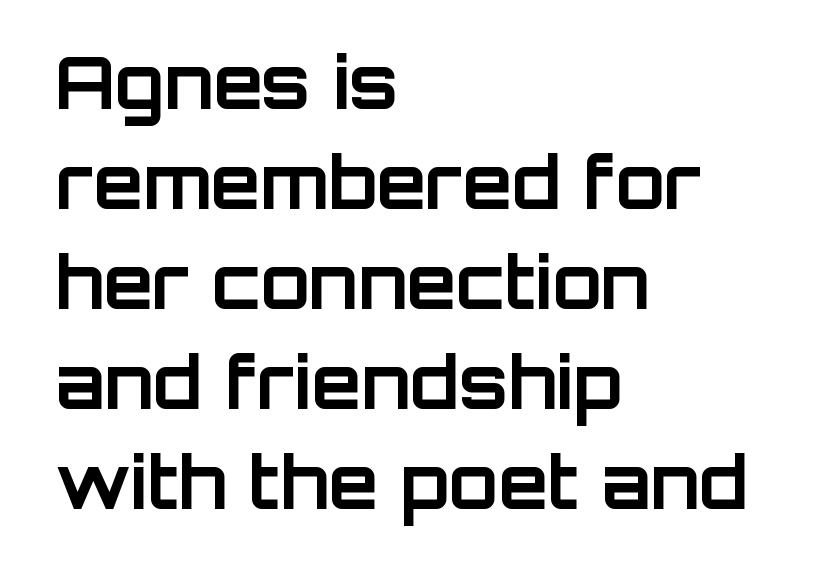
The image shows 72 px bold sans-serif type, upright; set left-aligned, normal line spacing (1.39x), normal letter spacing, not underlined; low stroke contrast and a large x-height.
